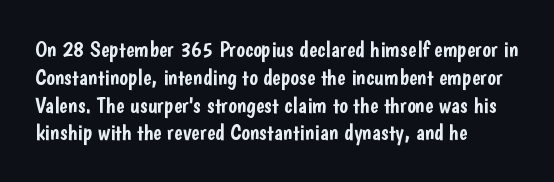
Q: Is the text italic (slanted)? A: No, it is upright.
Q: Is the text underlined? A: No.
Q: How is the paragraph aligned? A: Left-aligned.
Q: Is the spacing between letters normal or unusually wide? A: Normal.
